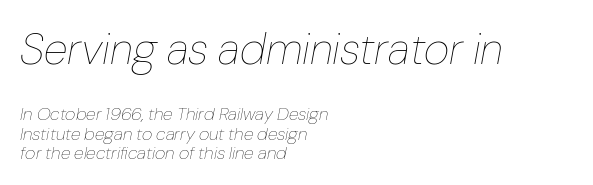
Think standard paragraph weight, or any step lighter than that. These lines are rendered in a variable-pitch font. Bigger letters appear in the top chunk; the bottom chunk is reduced. Looking at the ascenders, they clearly lean. Nobody drew a line under any word here.
